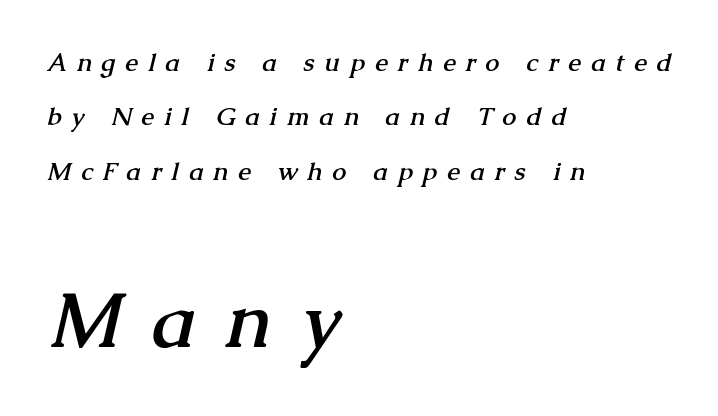
This rendering uses left alignment, leaving the right contour irregular. Glyph-to-glyph distance is far greater than everyday printed text. Heft: maximum for text — a bold. Spacing verdict: proportional, widths tailored to each character.
